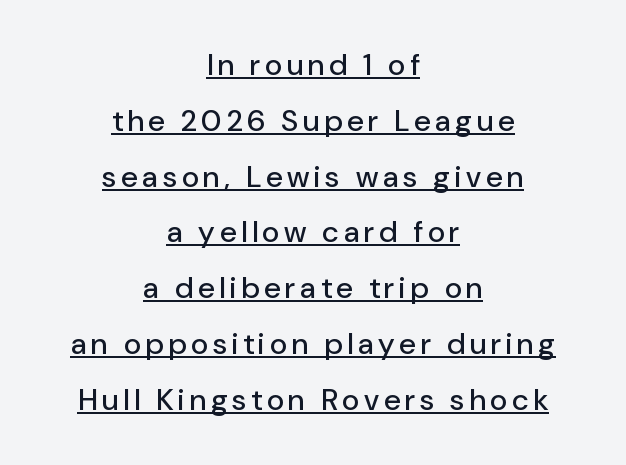
Q: Is the text italic (slanted)? A: No, it is upright.
Q: Is the typeface a serif or a sans-serif typeface? A: Sans-serif.
Q: Is the text underlined? A: Yes.
Q: How is the paragraph aligned? A: Centered.
Q: Width (condensed, normal, or wide)? A: Normal.
Q: Stroke contrast? A: Low.
Q: x-height? A: Medium.
Q: Monospaced? A: No.
